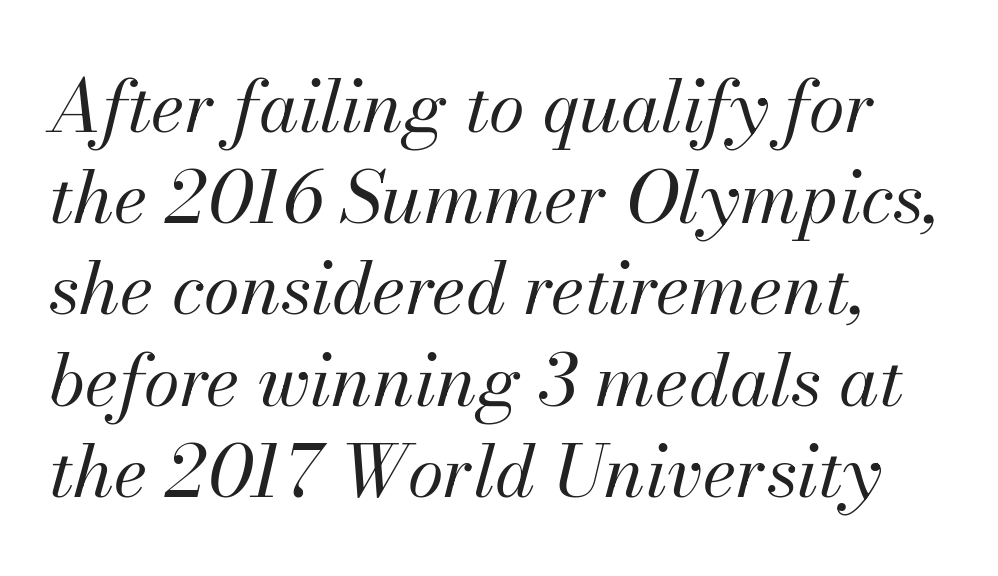
In terms of leading, this rendering sits right in the middle. If you drew a line through each stem, it would be angled. This sample uses plain, unmodified letter spacing. Has an underline been added? It has not. Looks like regular typesetting: each glyph gets only the width it needs. The characters are drawn with everyday or finer stroke widths.
